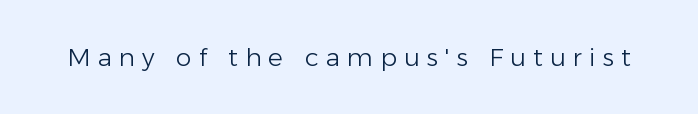
{"italic": "no", "bold": "no", "underline": "no", "letter_spacing": "wide", "letter_spacing_em": 0.28, "glyph_px": 25}
